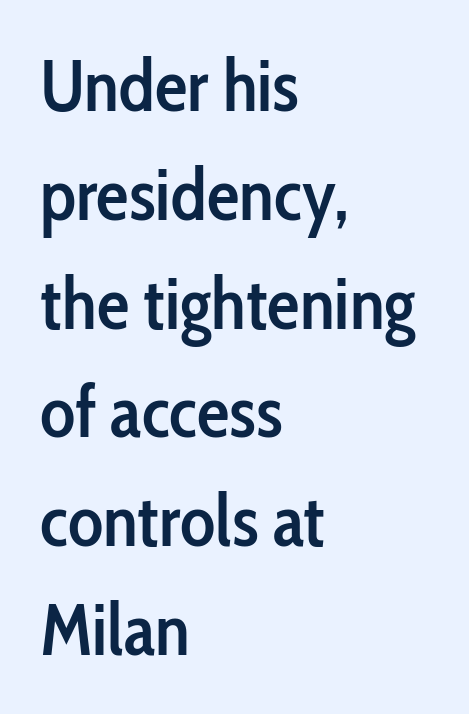
{"serif": "no", "italic": "no", "bold": "semi", "weight": "semibold", "width": "condensed", "stroke_contrast": "low", "x_height": "medium", "monospaced": "no", "underline": "no", "align": "left", "line_spacing": "normal", "line_spacing_ratio": 1.49, "letter_spacing": "normal", "letter_spacing_em": 0.0, "glyph_px": 73}
